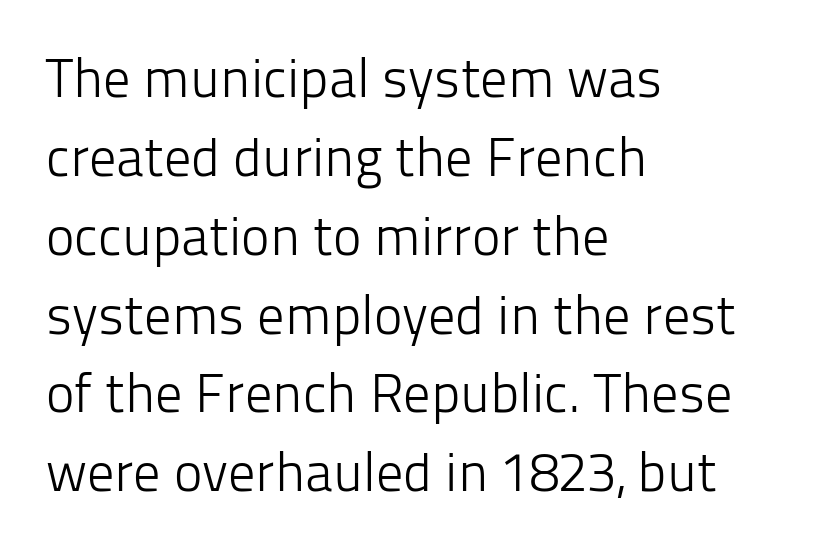
{"serif": "no", "italic": "no", "bold": "no", "weight": "light", "width": "normal", "stroke_contrast": "low", "x_height": "medium", "monospaced": "no", "underline": "no", "align": "left", "line_spacing": "normal", "line_spacing_ratio": 1.46, "letter_spacing": "normal", "letter_spacing_em": 0.0, "glyph_px": 54}
